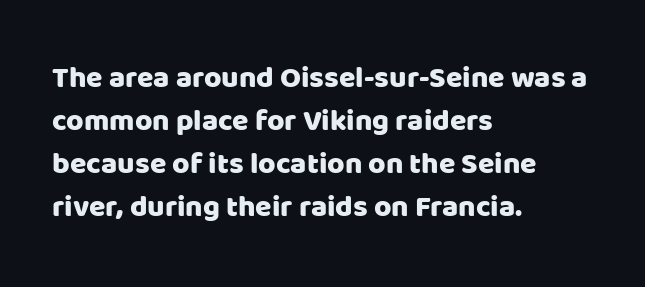
{"serif": "no", "italic": "no", "width": "normal", "stroke_contrast": "low", "x_height": "large", "monospaced": "no", "underline": "no", "align": "left", "line_spacing": "normal", "line_spacing_ratio": 1.43, "letter_spacing": "normal", "letter_spacing_em": 0.0, "glyph_px": 30}
